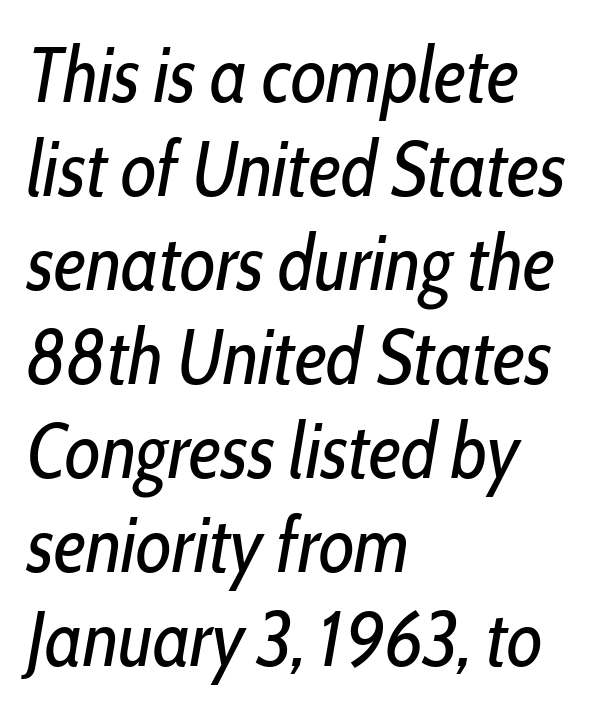
Stroke thickness stays within the range of a standard reading face or lighter. Think of a printed novel: that variable character pitch is what you see here. The paragraph has a hard left edge and a soft right edge. This sample uses an oblique cut, with every glyph tilted off the vertical. A bare baseline throughout the passage. Does extra space separate the letters? No, they use regular spacing.
